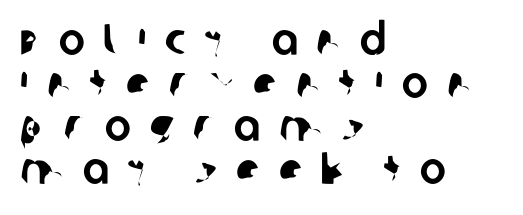
The image shows 44 px sans-serif type; set left-aligned, tight line spacing (0.98x), unusually wide letter spacing (+0.42 em), not underlined; low stroke contrast and a large x-height.
